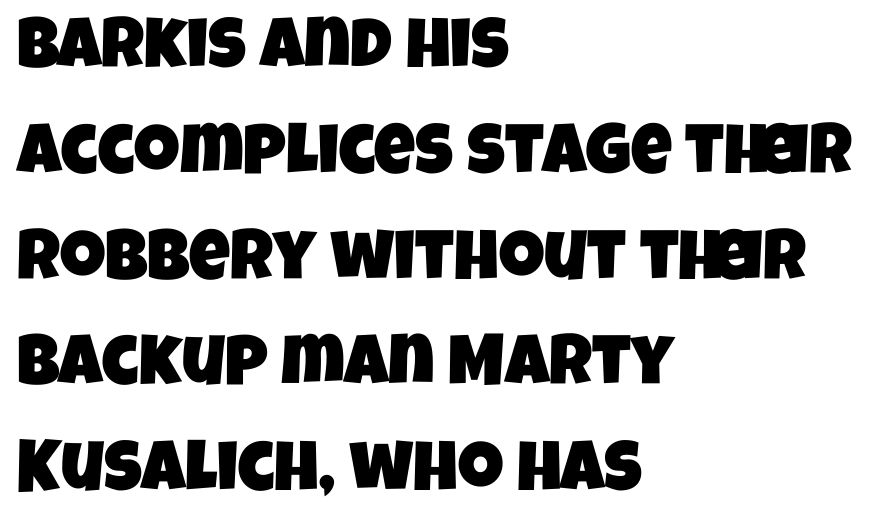
The image shows 71 px condensed sans-serif type; set left-aligned, normal line spacing (1.49x), normal letter spacing, not underlined; low stroke contrast and a large x-height.
